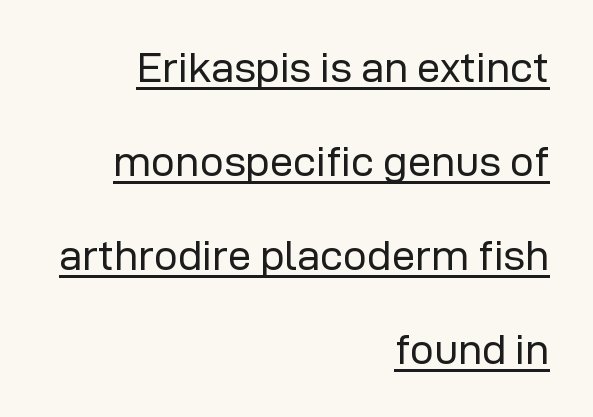
{"serif": "no", "italic": "no", "bold": "no", "weight": "regular", "width": "normal", "stroke_contrast": "low", "x_height": "medium", "monospaced": "no", "underline": "yes", "align": "right", "line_spacing": "loose", "line_spacing_ratio": 2.24, "letter_spacing": "normal", "letter_spacing_em": 0.0, "glyph_px": 42}
